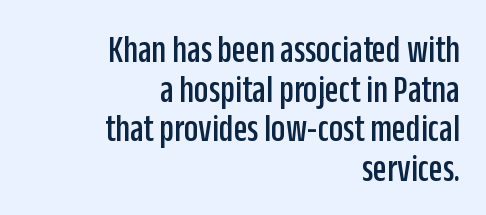
Each letter keeps its own natural width here, so spacing adapts to shape. You could barely slide anything between these rows. The type is set solid horizontally, with unmodified tracking. If you drew a line through each stem, it would be perfectly vertical. Look at the bottom of the vertical strokes: they stop flat, with no serifs.
